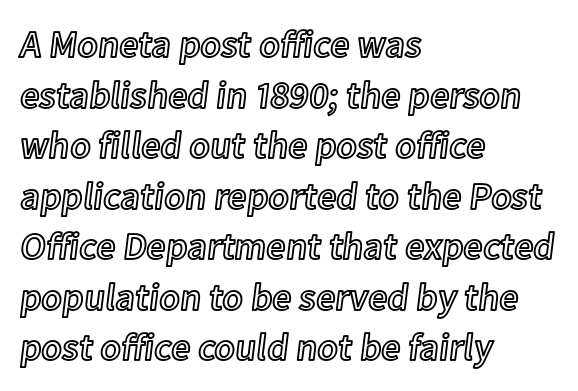
{"width": "normal", "x_height": "medium", "monospaced": "no", "underline": "no", "align": "left", "line_spacing": "normal", "line_spacing_ratio": 1.33, "letter_spacing": "normal", "letter_spacing_em": 0.0, "glyph_px": 38}
